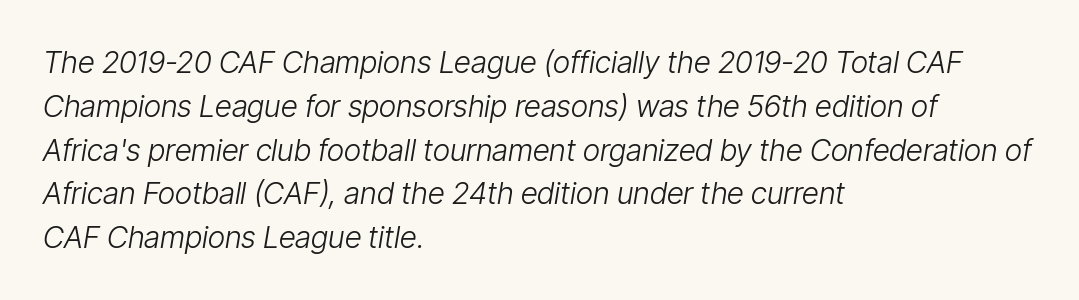
Q: Is the text bold? A: No.
Q: Is the text italic (slanted)? A: Yes, it leans right by about 9 degrees.
Q: Is the text underlined? A: No.
Q: How is the paragraph aligned? A: Left-aligned.
Q: Is the spacing between letters normal or unusually wide? A: Normal.
Q: Is the spacing between lines tight, normal or loose? A: Normal.
Q: Width (condensed, normal, or wide)? A: Condensed.
Q: Stroke contrast? A: Low.
Q: x-height? A: Medium.
Q: Monospaced? A: No.
